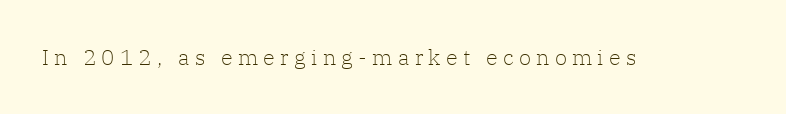
{"italic": "no", "bold": "no", "underline": "no", "letter_spacing": "wide", "letter_spacing_em": 0.24, "glyph_px": 22}
